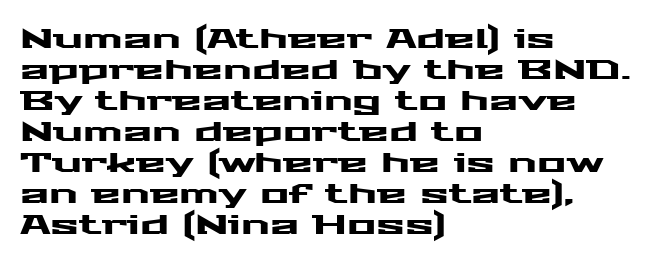
The passage shown stacks its lines with hardly any gap. The type is set solid horizontally, with unmodified tracking. The gap between lines stays unmarked. Every character sits straight up, as roman type does.
